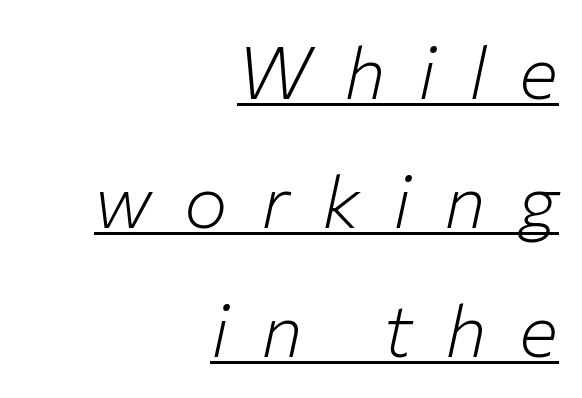
Q: Is the text bold? A: No.
Q: Is the text italic (slanted)? A: Yes, it leans right by about 12 degrees.
Q: Is the text underlined? A: Yes.
Q: How is the paragraph aligned? A: Right-aligned.
Q: Is the spacing between letters normal or unusually wide? A: Unusually wide.
Q: Width (condensed, normal, or wide)? A: Normal.
Q: Stroke contrast? A: Low.
Q: x-height? A: Medium.
Q: Monospaced? A: No.
